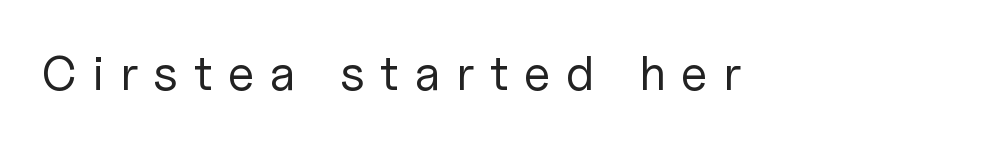
{"serif": "no", "italic": "no", "bold": "no", "weight": "regular", "width": "normal", "stroke_contrast": "low", "x_height": "medium", "monospaced": "no", "underline": "no", "letter_spacing": "wide", "letter_spacing_em": 0.32, "glyph_px": 49}
